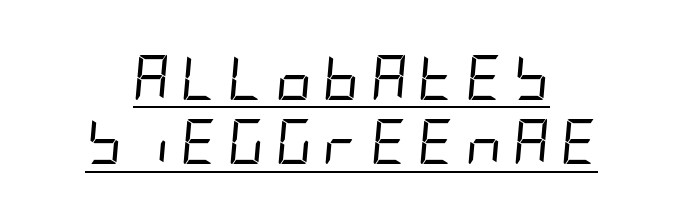
The letters look calm and open, with moderate or lighter stems. There's an unmistakable incline to the writing here. The passage shown is underscored from start to finish. The vertical gap from one line to the next is medium. Characters follow at a spacing far wider than the type designer built in.
